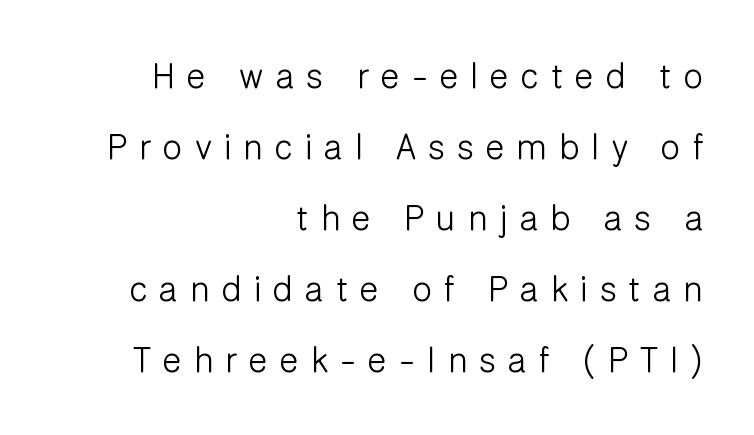
Q: Is the text bold? A: No.
Q: Is the text italic (slanted)? A: No, it is upright.
Q: Is the typeface a serif or a sans-serif typeface? A: Sans-serif.
Q: Is the text underlined? A: No.
Q: How is the paragraph aligned? A: Right-aligned.
Q: Is the spacing between letters normal or unusually wide? A: Unusually wide.
Q: Is the spacing between lines tight, normal or loose? A: Loose.
Q: Width (condensed, normal, or wide)? A: Normal.
Q: Stroke contrast? A: Low.
Q: x-height? A: Medium.
Q: Monospaced? A: No.
